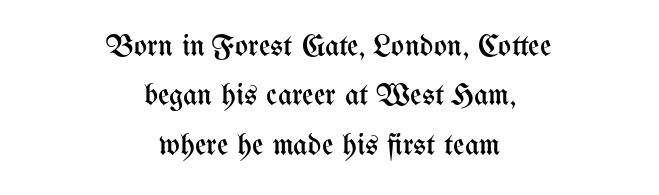
{"italic": "no", "bold": "no", "weight": "regular", "width": "condensed", "stroke_contrast": "medium", "x_height": "medium", "monospaced": "no", "underline": "no", "align": "center", "line_spacing": "normal", "line_spacing_ratio": 1.59, "letter_spacing": "normal", "letter_spacing_em": 0.0, "glyph_px": 31}
